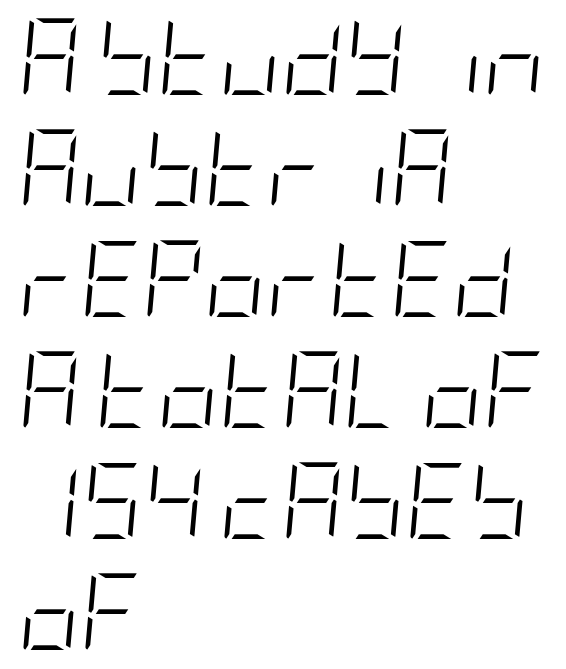
{"italic": "yes", "lean": "right", "slant_degrees": 5, "bold": "no", "weight": "light", "width": "condensed", "stroke_contrast": "low", "x_height": "large", "underline": "no", "align": "left", "line_spacing": "normal", "line_spacing_ratio": 1.46, "letter_spacing": "normal", "letter_spacing_em": 0.0, "glyph_px": 76}
